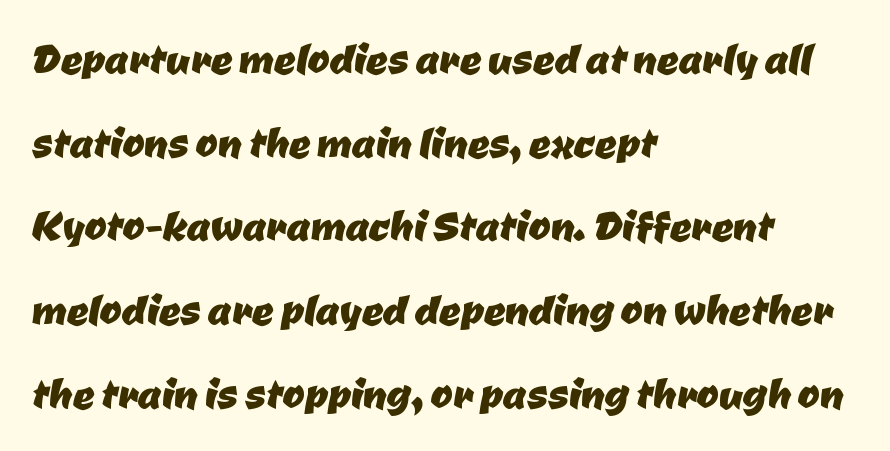
Q: Is the typeface a serif or a sans-serif typeface? A: Sans-serif.
Q: Is the text underlined? A: No.
Q: How is the paragraph aligned? A: Left-aligned.
Q: Is the spacing between letters normal or unusually wide? A: Normal.
Q: Is the spacing between lines tight, normal or loose? A: Normal.
Q: Width (condensed, normal, or wide)? A: Normal.
Q: Stroke contrast? A: Low.
Q: x-height? A: Medium.
Q: Monospaced? A: No.
